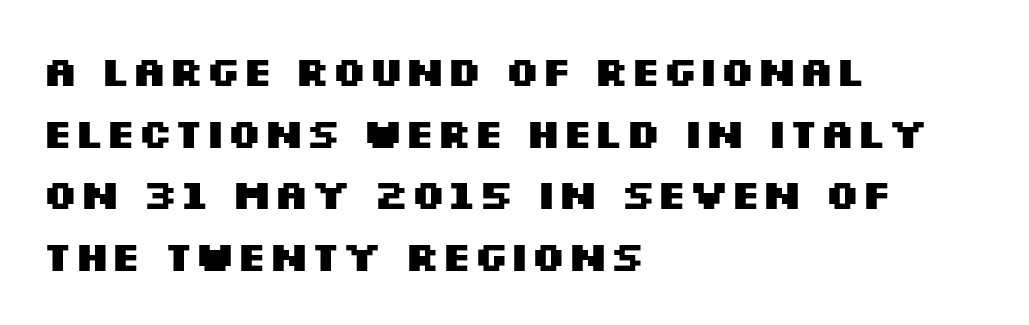
The image shows 42 px heavy, wide sans-serif type, upright; set left-aligned, normal line spacing (1.47x), normal letter spacing, not underlined; medium stroke contrast and a large x-height.
